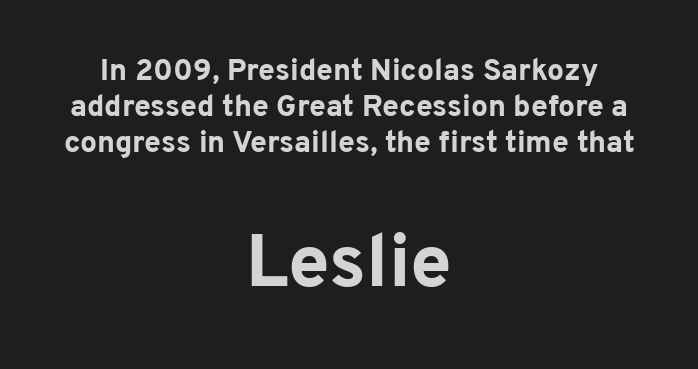
{"serif": "no", "italic": "no", "bold": "yes", "weight": "bold", "width": "normal", "stroke_contrast": "low", "x_height": "medium", "monospaced": "no", "underline": "no", "align": "center", "line_spacing_ratio": 1.2, "letter_spacing": "normal", "letter_spacing_em": 0.0, "larger_block": "second", "size_ratio": 2.47, "glyph_px": 74}
